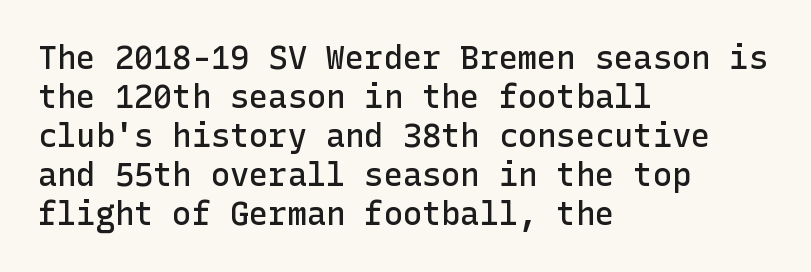
Q: Is the text bold? A: Semi-bold.
Q: Is the text italic (slanted)? A: No, it is upright.
Q: Is the typeface a serif or a sans-serif typeface? A: Sans-serif.
Q: Is the text underlined? A: No.
Q: How is the paragraph aligned? A: Left-aligned.
Q: Is the spacing between letters normal or unusually wide? A: Normal.
Q: Width (condensed, normal, or wide)? A: Normal.
Q: Stroke contrast? A: Low.
Q: x-height? A: Medium.
